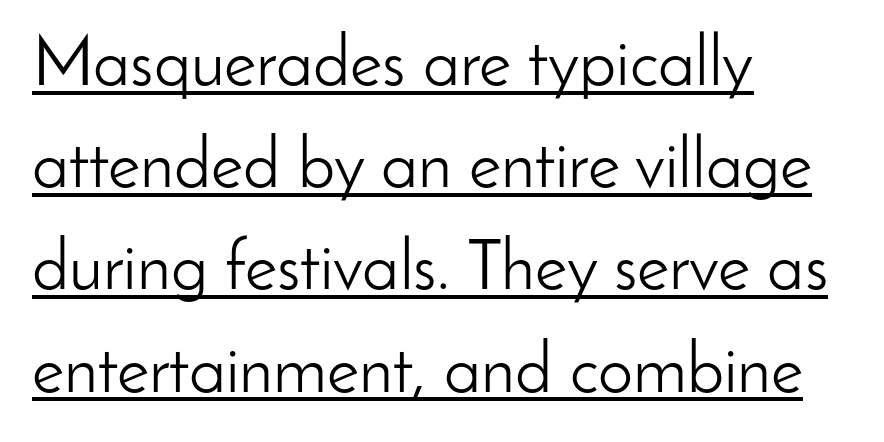
{"serif": "no", "italic": "no", "bold": "no", "weight": "light", "width": "normal", "stroke_contrast": "low", "x_height": "small", "monospaced": "no", "underline": "yes", "align": "left", "line_spacing": "normal", "line_spacing_ratio": 1.46, "letter_spacing": "normal", "letter_spacing_em": 0.0, "glyph_px": 70}
